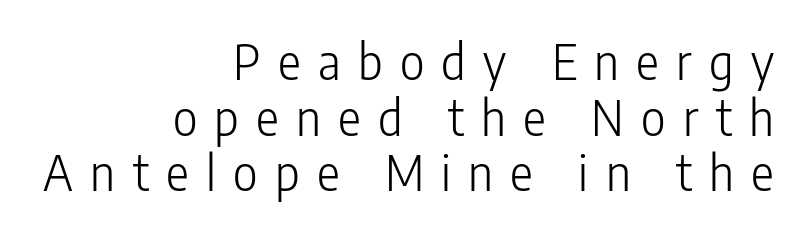
The image shows 48 px light, condensed sans-serif type, upright; set right-aligned, line spacing 1.16x, unusually wide letter spacing (+0.36 em), not underlined; low stroke contrast and a medium x-height.
